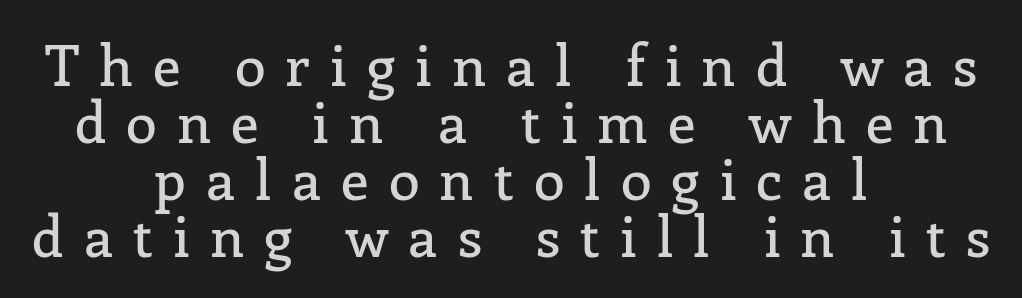
A typesetter would call this heavily tracked-out type. Note: serifs present on the glyphs. Leading: reduced. Casual observation: everything's sitting right in the middle.
